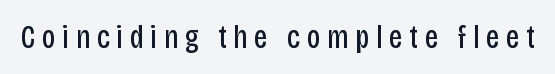
No feet cap the strokes, marking this as sans-serif type. Compared with a typical body face, this is equally light or lighter still. Type without underlining. The letters are spread apart with noticeably loose tracking. Note the varied advance widths — an 'i' is clearly narrower than an 'm'. The specimen reads as upright at a glance.
